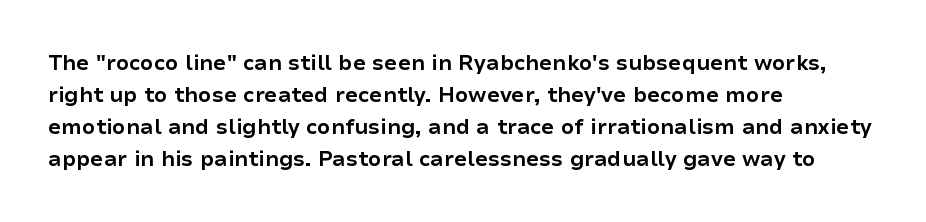
Q: Is the text bold? A: Yes.
Q: Is the text italic (slanted)? A: No, it is upright.
Q: Is the text underlined? A: No.
Q: How is the paragraph aligned? A: Left-aligned.
Q: Is the spacing between letters normal or unusually wide? A: Normal.
Q: Is the spacing between lines tight, normal or loose? A: Normal.
